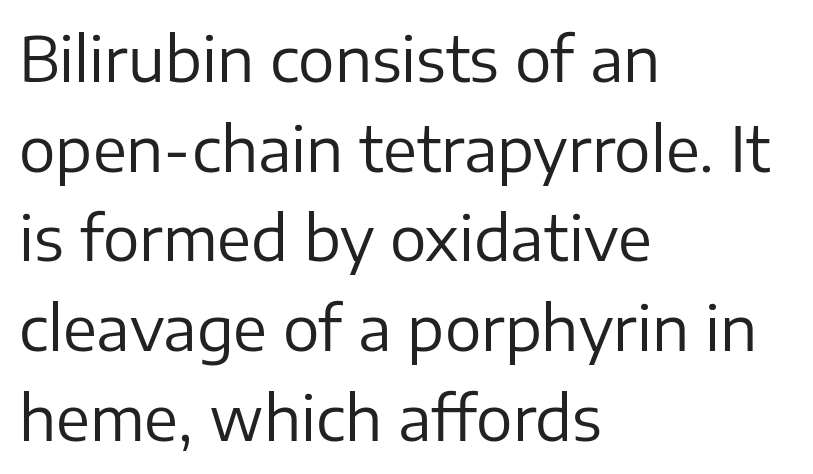
{"serif": "no", "italic": "no", "bold": "no", "weight": "regular", "width": "normal", "stroke_contrast": "low", "x_height": "medium", "monospaced": "no", "underline": "no", "align": "left", "line_spacing": "normal", "line_spacing_ratio": 1.47, "letter_spacing": "normal", "letter_spacing_em": 0.0, "glyph_px": 61}
